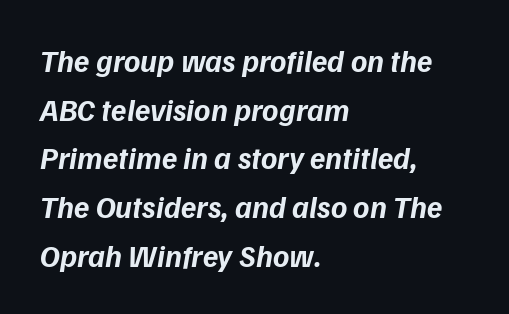
The image shows 31 px bold type, italic (leaning right); set left-aligned, normal line spacing (1.57x), normal letter spacing, not underlined; low stroke contrast and a medium x-height.
